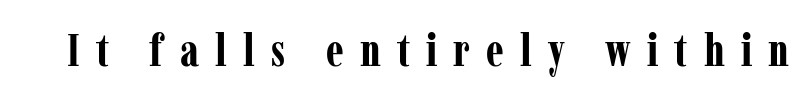
Character widths vary here, with narrow letters taking less room than wide ones. Observe the serifs anchoring each vertical stroke in this sample. Rule under the text: the space is simply empty. These words are printed bold, with thick strokes throughout. Short note: letters widely spaced.
